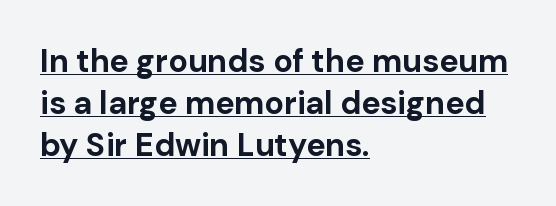
This sample uses plain, unmodified letter spacing. The font is running at its bold setting. A typesetter would call this proportional, since set widths differ per character. One glance says typical: line gaps are just what's usual. What kind of face is this? One without serifs — a sans.
